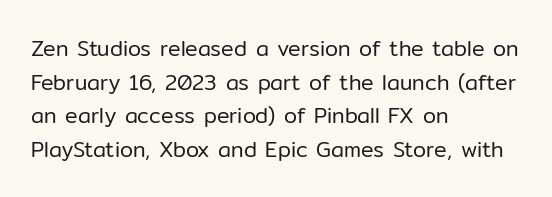
{"italic": "no", "bold": "no", "underline": "no", "align": "left", "line_spacing": "normal", "line_spacing_ratio": 1.6, "letter_spacing": "normal", "letter_spacing_em": 0.0, "glyph_px": 21}
